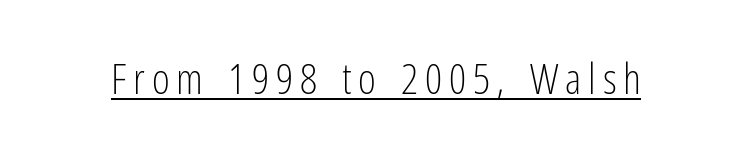
The image shows 43 px light, condensed sans-serif type, upright; set underlined; low stroke contrast and a medium x-height.
